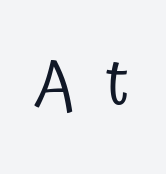
The image shows 66 px regular-weight, condensed sans-serif type, upright; set unusually wide letter spacing (+0.47 em), not underlined; low stroke contrast and a medium x-height.
